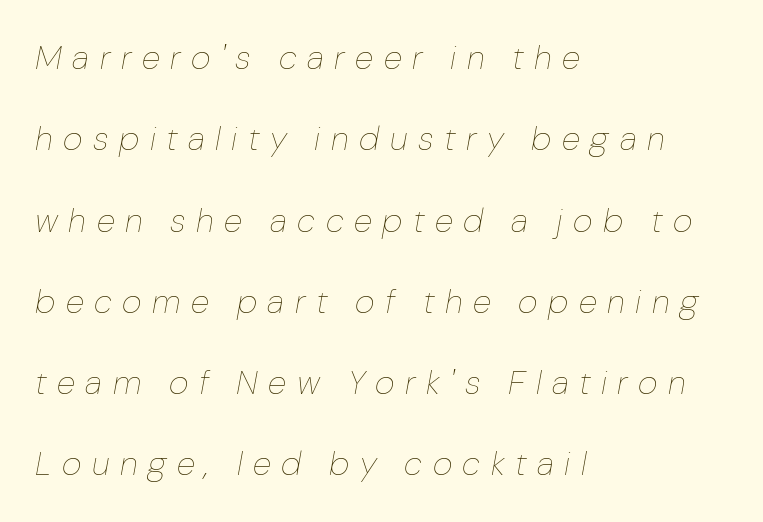
{"italic": "yes", "lean": "right", "slant_degrees": 10, "bold": "no", "weight": "thin", "width": "normal", "stroke_contrast": "low", "x_height": "medium", "monospaced": "no", "underline": "no", "align": "left", "line_spacing": "loose", "line_spacing_ratio": 2.39, "letter_spacing": "wide", "letter_spacing_em": 0.31, "glyph_px": 34}
